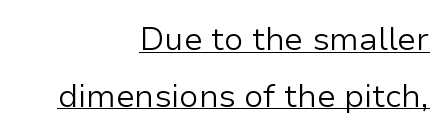
Q: Is the text bold? A: No.
Q: Is the text italic (slanted)? A: No, it is upright.
Q: Is the typeface a serif or a sans-serif typeface? A: Sans-serif.
Q: Is the text underlined? A: Yes.
Q: How is the paragraph aligned? A: Right-aligned.
Q: Is the spacing between letters normal or unusually wide? A: Normal.
Q: Width (condensed, normal, or wide)? A: Normal.
Q: Stroke contrast? A: Low.
Q: x-height? A: Medium.
Q: Monospaced? A: No.
